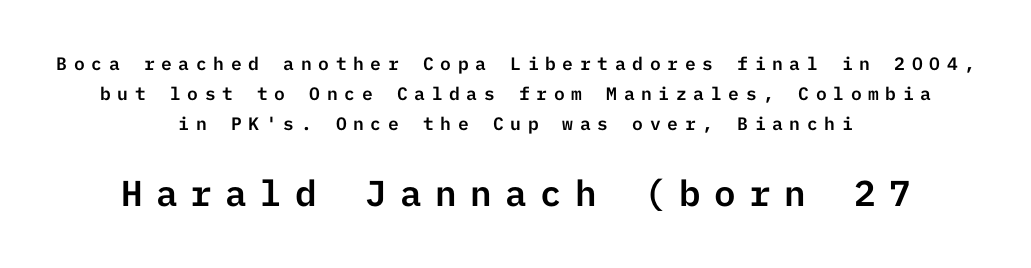
Q: Is the text italic (slanted)? A: No, it is upright.
Q: Is the typeface a serif or a sans-serif typeface? A: Sans-serif.
Q: Is the text underlined? A: No.
Q: How is the paragraph aligned? A: Centered.
Q: Is the spacing between letters normal or unusually wide? A: Unusually wide.
Q: Is the spacing between lines tight, normal or loose? A: Normal.
Q: Which block of text is set in a larger size, the first (top) or the second (bottom)? A: The second (bottom) one.
Q: Width (condensed, normal, or wide)? A: Normal.
Q: Stroke contrast? A: Low.
Q: x-height? A: Medium.
